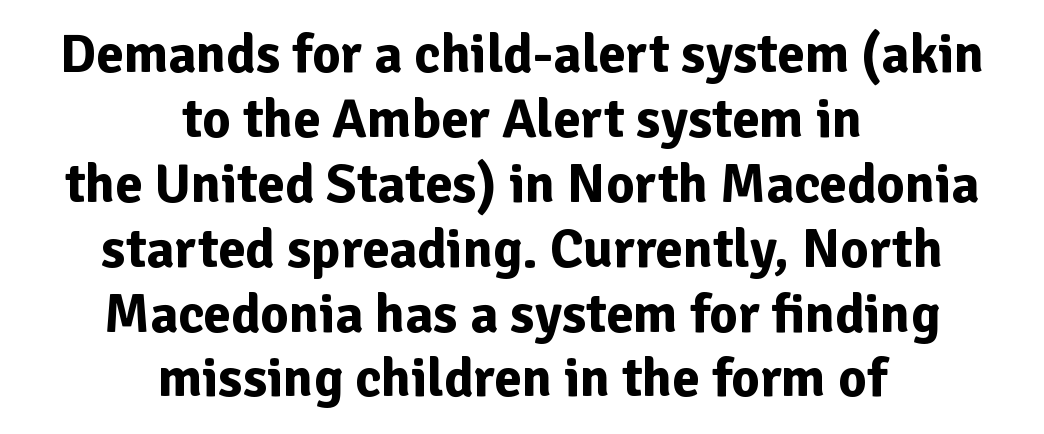
The image shows 55 px bold sans-serif type, upright; set centered, line spacing 1.18x, normal letter spacing, not underlined; low stroke contrast and a medium x-height.
